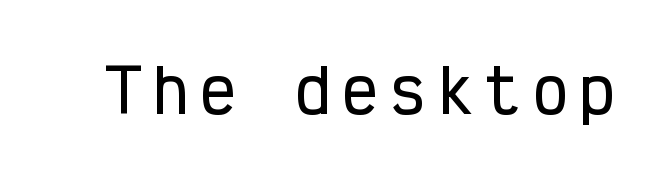
Letters rest on an invisible, unmarked baseline. The letters carry no serifs — their stems end cleanly without finishing strokes. This sample uses an upright cut, with every glyph sitting square on the baseline. The passage shown is typed in a monospace face where columns stay perfectly aligned.
